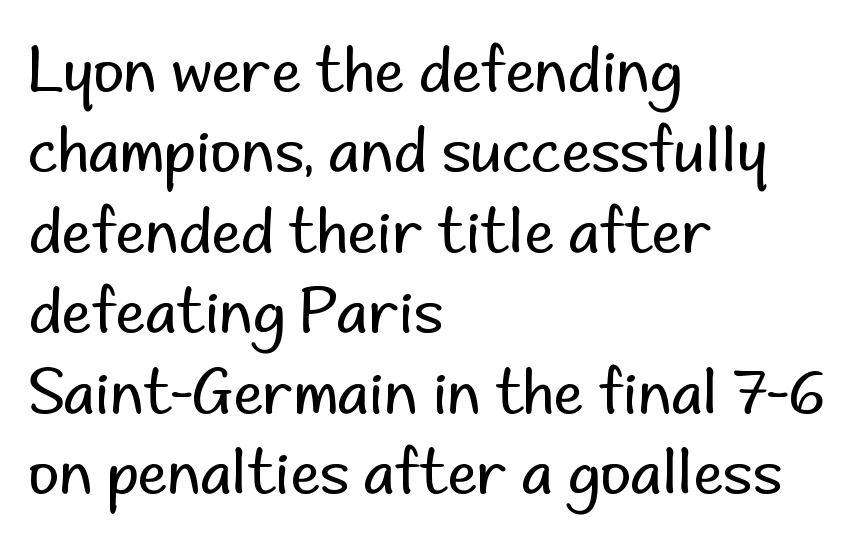
Q: Is the text bold? A: No.
Q: Is the text italic (slanted)? A: No, it is upright.
Q: Is the typeface a serif or a sans-serif typeface? A: Sans-serif.
Q: Is the text underlined? A: No.
Q: How is the paragraph aligned? A: Left-aligned.
Q: Is the spacing between letters normal or unusually wide? A: Normal.
Q: Is the spacing between lines tight, normal or loose? A: Normal.
Q: Width (condensed, normal, or wide)? A: Normal.
Q: Stroke contrast? A: Low.
Q: x-height? A: Small.
Q: Monospaced? A: No.
